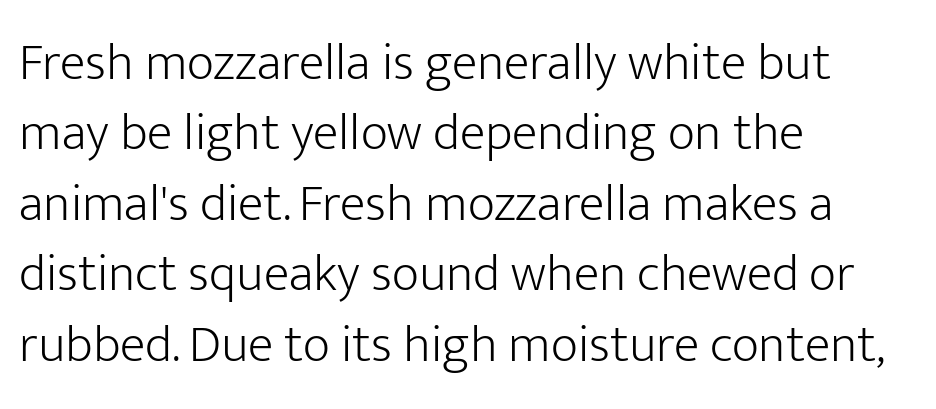
{"serif": "no", "italic": "no", "bold": "no", "weight": "light", "width": "normal", "stroke_contrast": "low", "x_height": "medium", "monospaced": "no", "underline": "no", "align": "left", "line_spacing": "normal", "line_spacing_ratio": 1.33, "letter_spacing": "normal", "letter_spacing_em": 0.0, "glyph_px": 53}
